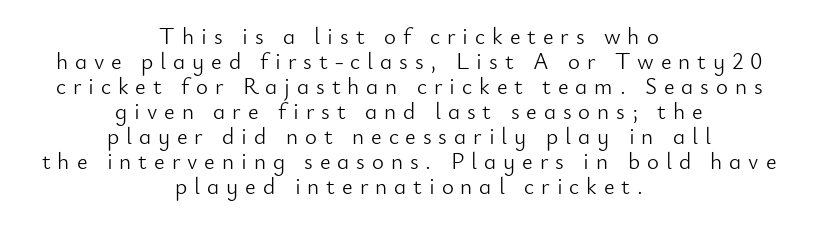
The typeface has the unassuming heft of standard copy or less. Letters rest on an invisible, unmarked baseline. Unlike italic type, these characters show no tilt at all. The paragraph has two soft edges and a firm central axis.
